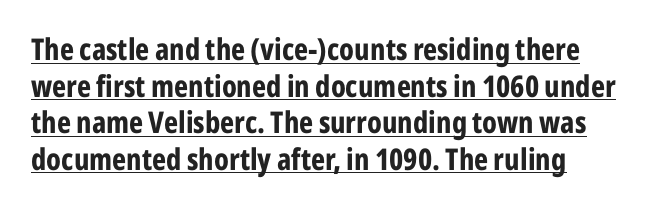
Q: Is the text bold? A: Yes.
Q: Is the text italic (slanted)? A: No, it is upright.
Q: Is the typeface a serif or a sans-serif typeface? A: Sans-serif.
Q: Is the text underlined? A: Yes.
Q: Is the spacing between letters normal or unusually wide? A: Normal.
Q: Width (condensed, normal, or wide)? A: Condensed.
Q: Stroke contrast? A: Low.
Q: x-height? A: Medium.
Q: Monospaced? A: No.
